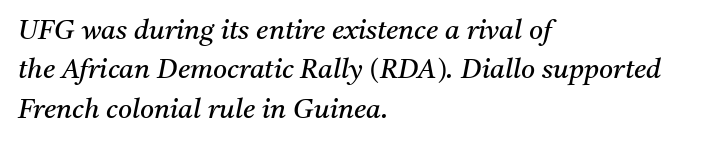
The image shows 27 px text type, italic (leaning right); set left-aligned, normal line spacing (1.46x), normal letter spacing, not underlined.
